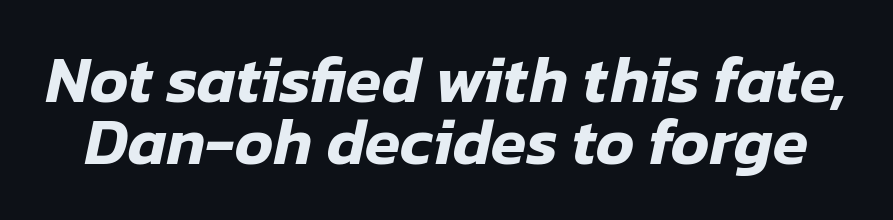
The image shows 65 px text type, italic (leaning right); set tight line spacing (0.95x), normal letter spacing, not underlined; low stroke contrast and a medium x-height.
